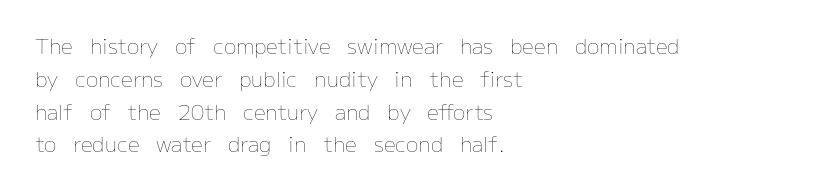
{"italic": "no", "bold": "no", "underline": "no", "align": "left", "line_spacing": "normal", "line_spacing_ratio": 1.56, "letter_spacing": "normal", "letter_spacing_em": 0.0, "glyph_px": 21}
